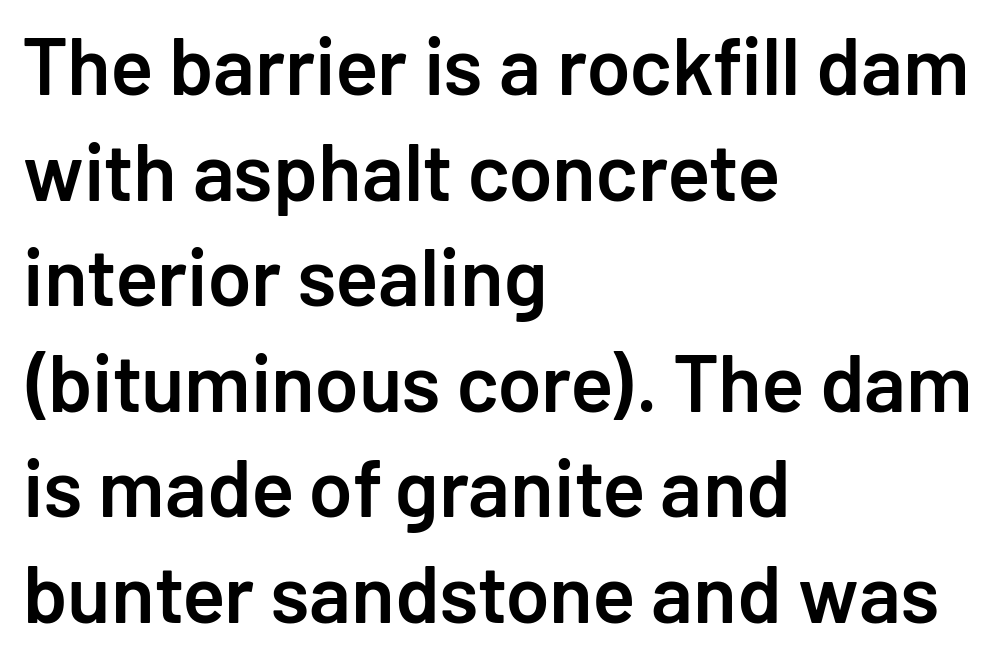
The image shows 80 px semibold sans-serif type, upright; set left-aligned, normal line spacing (1.32x), normal letter spacing, not underlined; low stroke contrast and a medium x-height.
